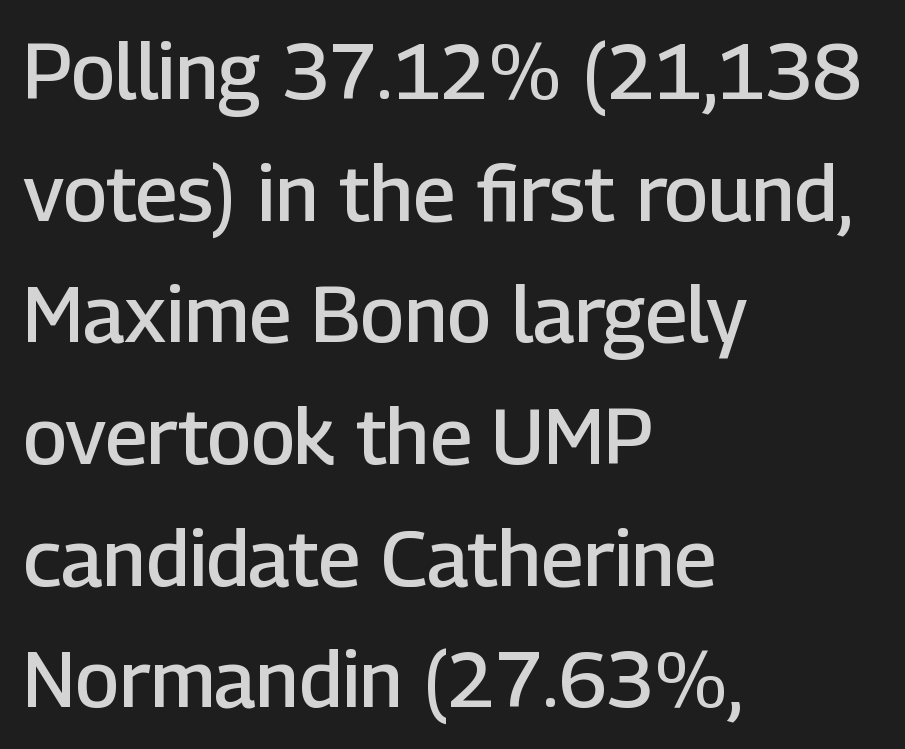
The font's upright variant was chosen for this text. Nope, no serifs anywhere on these letters. Regarding leading, the lines here are spaced in the standard way. Moderately thickened strokes mark this as semibold type. Left-aligned paragraph, ragged on the right. Words float on clear page, feet unadorned.
